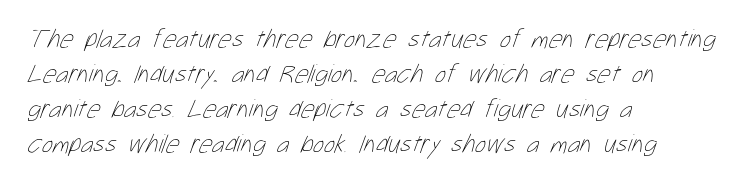
Q: Is the text bold? A: No.
Q: Is the text underlined? A: No.
Q: How is the paragraph aligned? A: Left-aligned.
Q: Is the spacing between letters normal or unusually wide? A: Normal.
Q: Is the spacing between lines tight, normal or loose? A: Normal.
